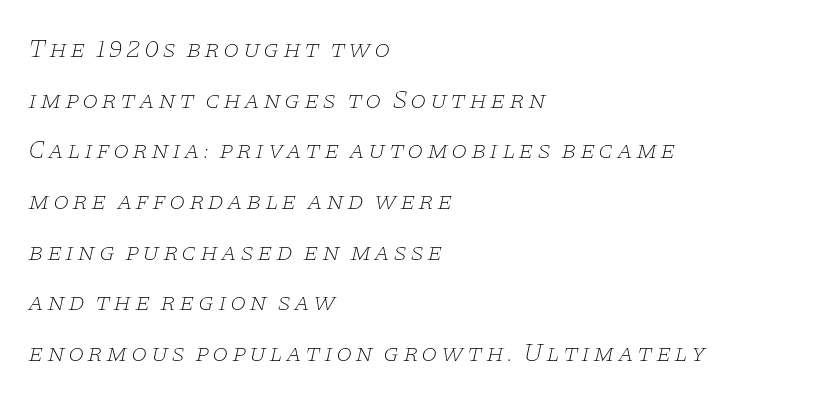
{"italic": "yes", "lean": "right", "slant_degrees": 11, "bold": "no", "underline": "no", "align": "left", "line_spacing": "loose", "line_spacing_ratio": 1.95, "glyph_px": 26}
